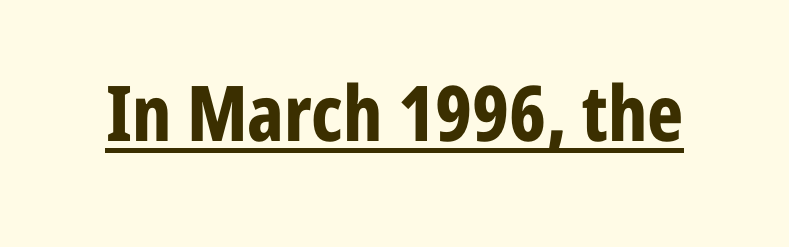
{"serif": "no", "italic": "no", "bold": "yes", "weight": "bold", "width": "condensed", "stroke_contrast": "low", "x_height": "medium", "monospaced": "no", "underline": "yes", "letter_spacing": "normal", "letter_spacing_em": 0.0, "glyph_px": 77}
